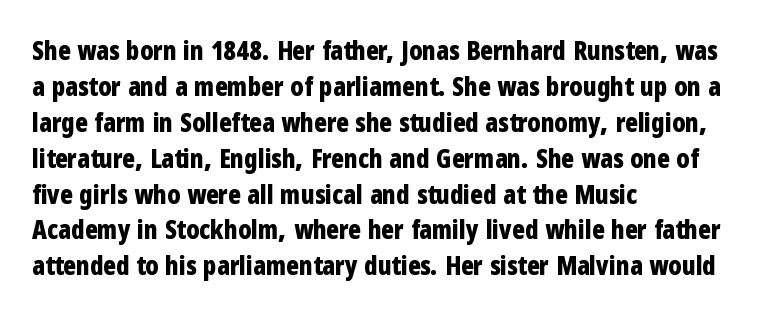
Weight: bold. Inter-character spacing is left at the font's built-in metrics. Check the space under the baseline: it is left empty. These lines sit exactly where default settings would place them. Compared with a centered layout, this one pins lines to the left instead.
